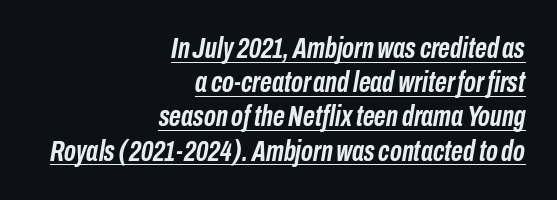
The image shows 29 px semibold, condensed type, italic (leaning right); set right-aligned, line spacing 1.18x, normal letter spacing, underlined; low stroke contrast and a medium x-height.
